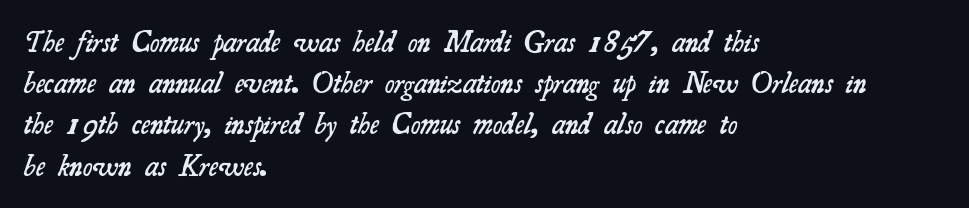
The image shows 29 px semibold serif type; set left-aligned, normal line spacing (1.42x), normal letter spacing, not underlined; medium stroke contrast and a small x-height.
